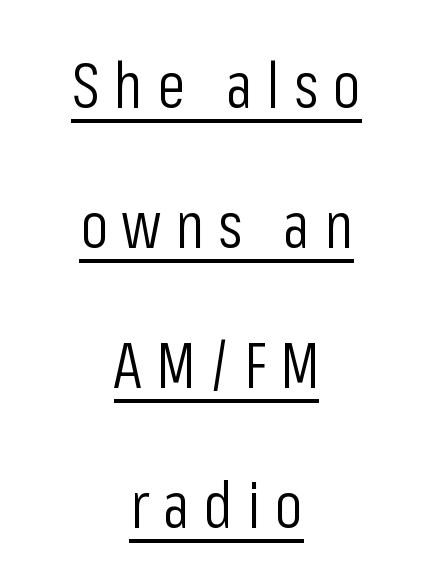
Caption: multi-line text, centered on the measure. In terms of letterform style, serifs are entirely absent. Weight: not bold — regular or lighter. Look at the tracking — it's clearly loosened, letters drifting apart. Regarding leading, the lines here are spaced well apart. These lines are rendered in a variable-pitch font.
